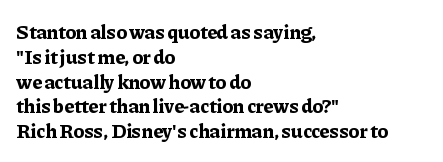
Line starts are locked; line ends wander. Tracking value appears to be zero — textbook default spacing. Style check: upright. Rule under the text: the space is simply empty. Heavy-handed strokes throughout: this text is bold.
